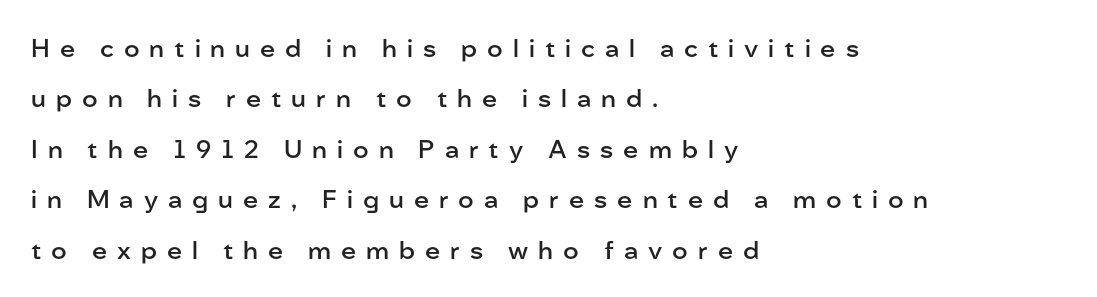
The image shows 25 px text type, upright; set left-aligned, loose line spacing (2.02x), unusually wide letter spacing (+0.4 em), not underlined.
